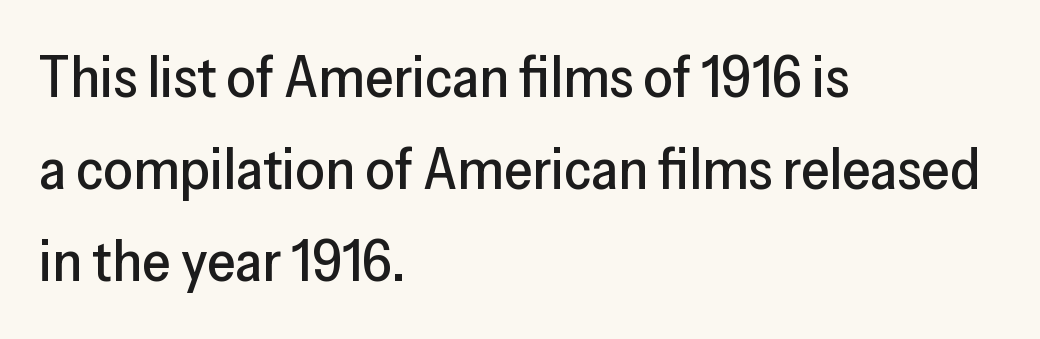
{"serif": "no", "italic": "no", "width": "normal", "stroke_contrast": "low", "x_height": "medium", "monospaced": "no", "underline": "no", "align": "left", "line_spacing": "normal", "line_spacing_ratio": 1.59, "letter_spacing": "normal", "letter_spacing_em": 0.0, "glyph_px": 58}
